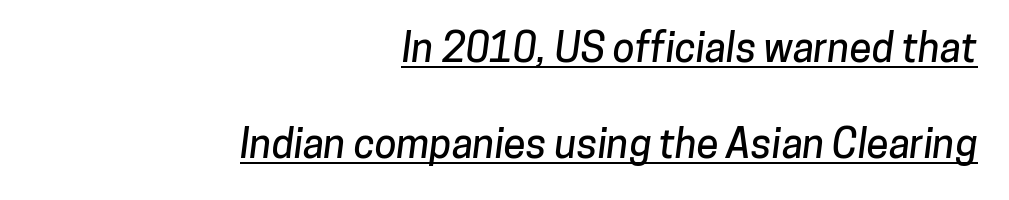
Is there much room between lines? Yes — plenty of vertical air separates them. The typesetter has applied underlining to the passage shown. Letter spacing: default. The ragged edge is on the left, which tells us the setting is flush right. The typeface chosen for these lines omits serifs. Think of a printed novel: that variable character pitch is what you see here.
